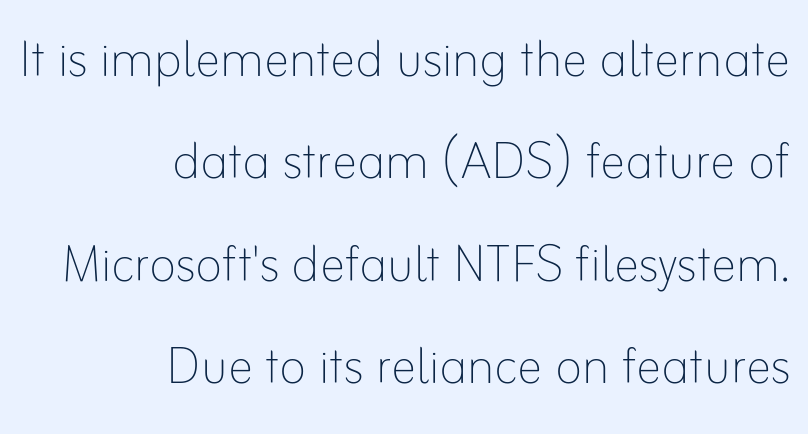
Typeset ragged left — the right edge is the straight one. Is this a fixed-width face? No — the glyphs have proportional, varying widths. Horizontal bands of white between lines are of average thickness. The letters look calm and open, with moderate or lighter stems. This is the regular roman posture of the typeface. How are the letters spaced? Ordinarily, with no added tracking.
